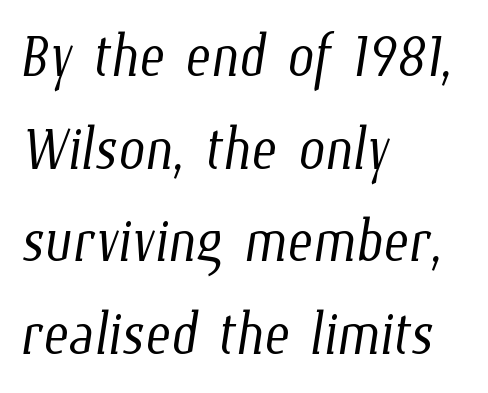
The image shows 76 px light, condensed type; set left-aligned, line spacing 1.22x, normal letter spacing, not underlined; low stroke contrast and a medium x-height.
